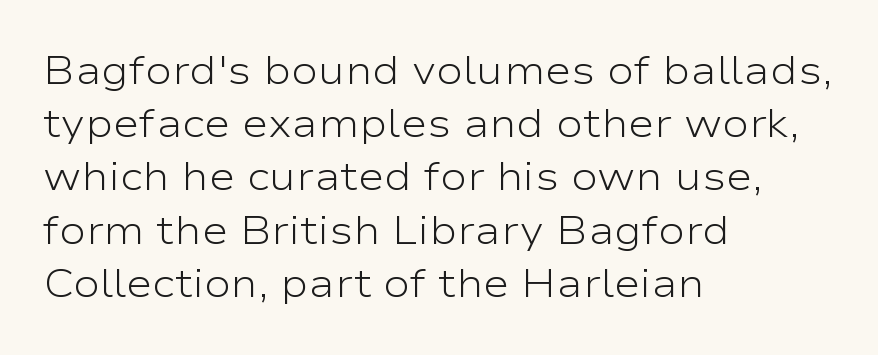
{"serif": "no", "italic": "no", "bold": "no", "weight": "light", "width": "wide", "stroke_contrast": "low", "x_height": "medium", "monospaced": "no", "underline": "no", "align": "left", "line_spacing": "normal", "line_spacing_ratio": 1.33, "letter_spacing": "normal", "letter_spacing_em": 0.0, "glyph_px": 40}
